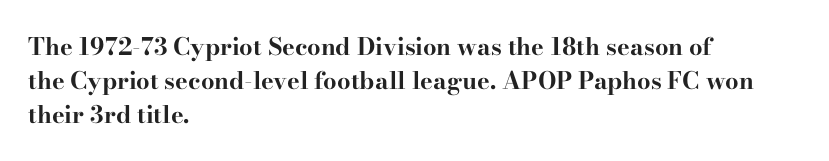
Q: Is the text bold? A: Yes.
Q: Is the text italic (slanted)? A: No, it is upright.
Q: Is the text underlined? A: No.
Q: How is the paragraph aligned? A: Left-aligned.
Q: Is the spacing between letters normal or unusually wide? A: Normal.
Q: Is the spacing between lines tight, normal or loose? A: Normal.
